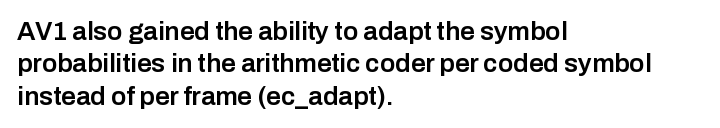
Words appear dense and cohesive because spacing is normal. On the weight axis this lands at semibold, roughly 600. The lines sit at an ordinary, default distance from one another. Any mark beneath the type? The region is blank. You can tell it's not italic because the verticals are truly vertical. The setting favours the left margin, as ordinary paragraphs usually do.
